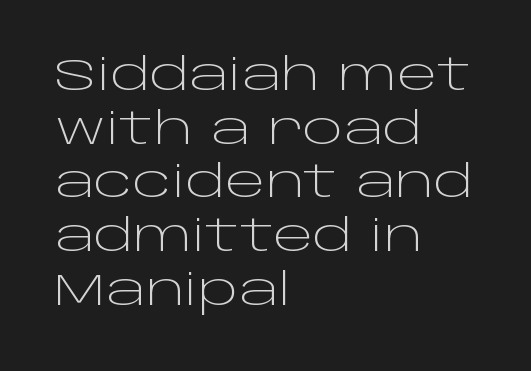
The image shows 43 px light, wide sans-serif type, upright; set left-aligned, normal line spacing (1.25x), normal letter spacing, not underlined; low stroke contrast and a large x-height.
